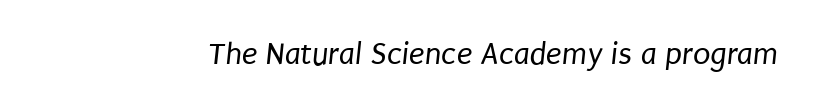
The image shows 32 px regular-weight, condensed sans-serif type; set normal letter spacing, not underlined; low stroke contrast and a large x-height.
